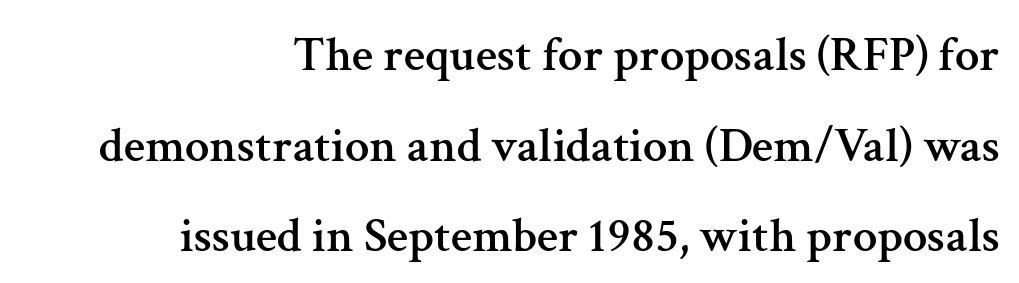
{"serif": "yes", "italic": "no", "width": "normal", "stroke_contrast": "medium", "x_height": "medium", "monospaced": "no", "underline": "no", "align": "right", "line_spacing_ratio": 1.85, "letter_spacing": "normal", "letter_spacing_em": 0.0, "glyph_px": 49}
